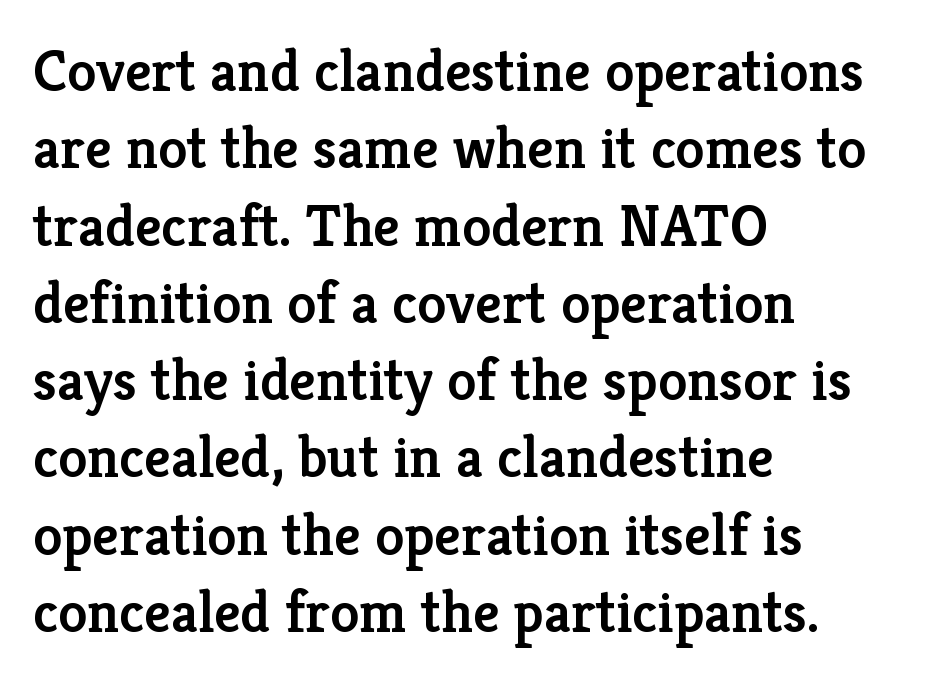
{"serif": "yes", "italic": "no", "bold": "semi", "weight": "semibold", "width": "normal", "stroke_contrast": "low", "x_height": "medium", "monospaced": "no", "underline": "no", "align": "left", "line_spacing": "normal", "line_spacing_ratio": 1.31, "letter_spacing": "normal", "letter_spacing_em": 0.0, "glyph_px": 59}
